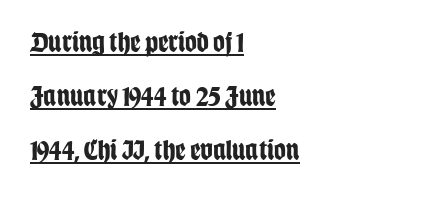
{"serif": "no", "italic": "no", "bold": "yes", "weight": "bold", "width": "condensed", "stroke_contrast": "low", "x_height": "large", "monospaced": "no", "underline": "yes", "align": "left", "line_spacing_ratio": 1.86, "letter_spacing": "normal", "letter_spacing_em": 0.0, "glyph_px": 29}
